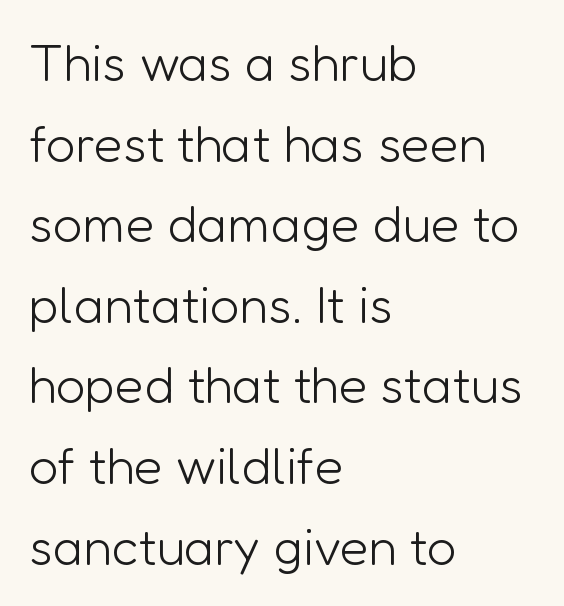
The image shows 52 px light sans-serif type, upright; set left-aligned, normal line spacing (1.55x), normal letter spacing, not underlined; low stroke contrast and a medium x-height.
